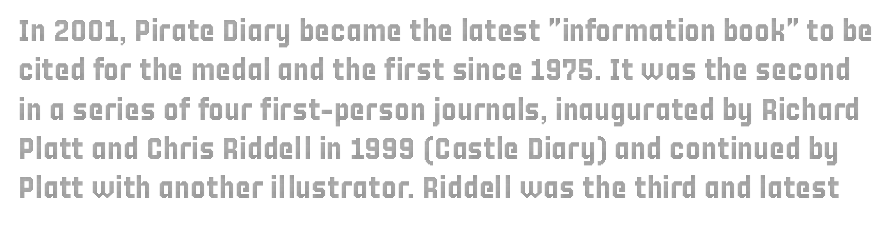
Q: Is the text italic (slanted)? A: No, it is upright.
Q: Is the text underlined? A: No.
Q: Is the spacing between letters normal or unusually wide? A: Normal.
Q: Is the spacing between lines tight, normal or loose? A: Normal.
Q: Width (condensed, normal, or wide)? A: Condensed.
Q: x-height? A: Large.
Q: Monospaced? A: No.
